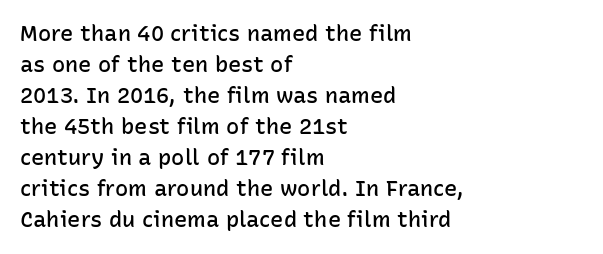
The image shows 22 px text type, upright; set left-aligned, normal line spacing (1.41x), normal letter spacing, not underlined.
